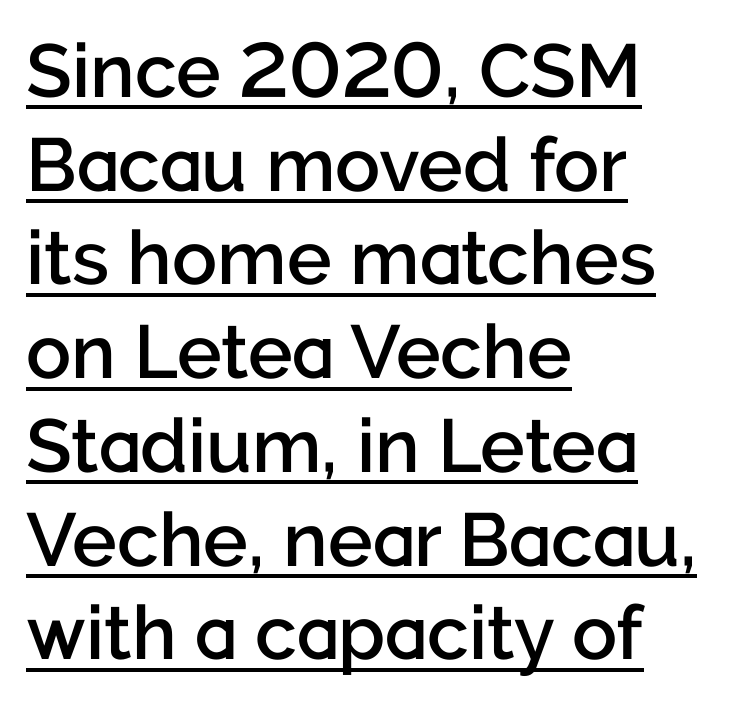
The image shows 75 px semibold sans-serif type, upright; set left-aligned, normal line spacing (1.25x), normal letter spacing, underlined; low stroke contrast and a medium x-height.
